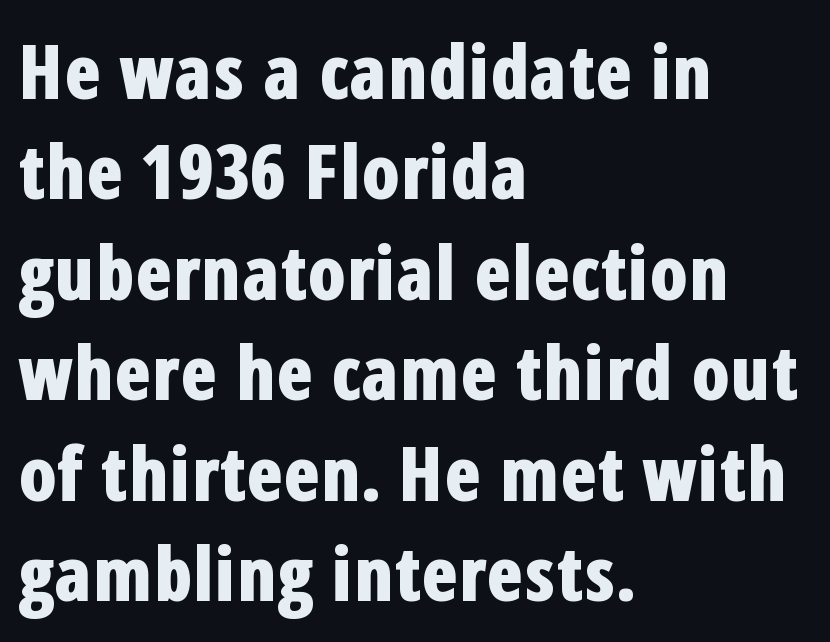
The image shows 75 px bold, condensed sans-serif type, upright; set left-aligned, normal line spacing (1.34x), normal letter spacing, not underlined; low stroke contrast and a medium x-height.
